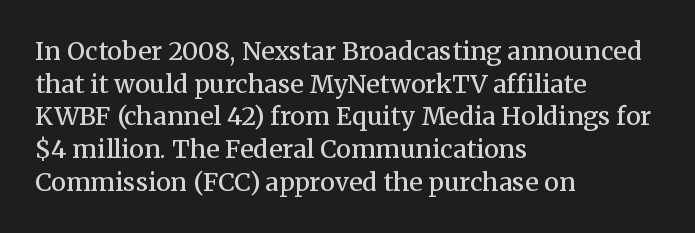
Q: Is the text bold? A: Semi-bold.
Q: Is the text italic (slanted)? A: No, it is upright.
Q: Is the text underlined? A: No.
Q: How is the paragraph aligned? A: Left-aligned.
Q: Is the spacing between letters normal or unusually wide? A: Normal.
Q: Is the spacing between lines tight, normal or loose? A: Normal.
